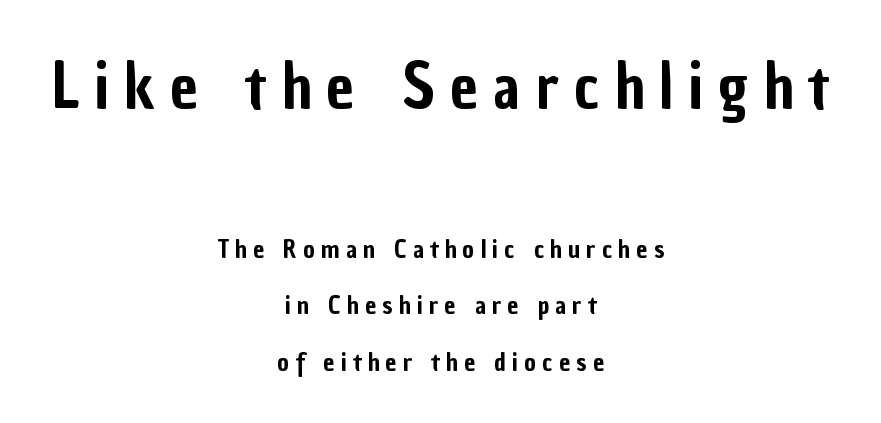
Q: Is the text italic (slanted)? A: No, it is upright.
Q: Is the typeface a serif or a sans-serif typeface? A: Sans-serif.
Q: Is the text underlined? A: No.
Q: How is the paragraph aligned? A: Centered.
Q: Is the spacing between letters normal or unusually wide? A: Unusually wide.
Q: Is the spacing between lines tight, normal or loose? A: Loose.
Q: Which block of text is set in a larger size, the first (top) or the second (bottom)? A: The first (top) one.
Q: Width (condensed, normal, or wide)? A: Condensed.
Q: Stroke contrast? A: Low.
Q: x-height? A: Medium.
Q: Monospaced? A: No.
